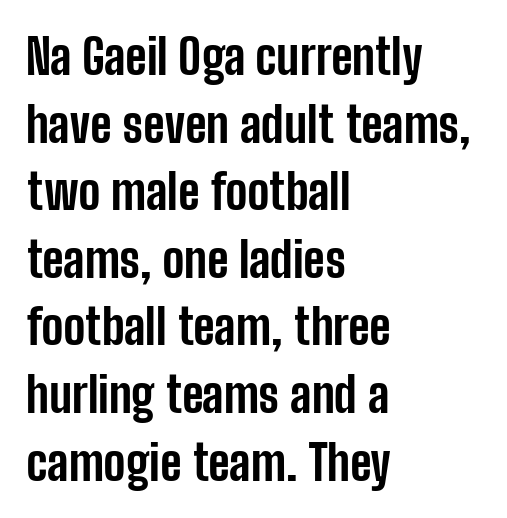
{"serif": "no", "italic": "no", "bold": "yes", "weight": "bold", "width": "condensed", "stroke_contrast": "low", "x_height": "medium", "monospaced": "no", "underline": "no", "align": "left", "line_spacing": "normal", "line_spacing_ratio": 1.38, "letter_spacing": "normal", "letter_spacing_em": 0.0, "glyph_px": 49}
